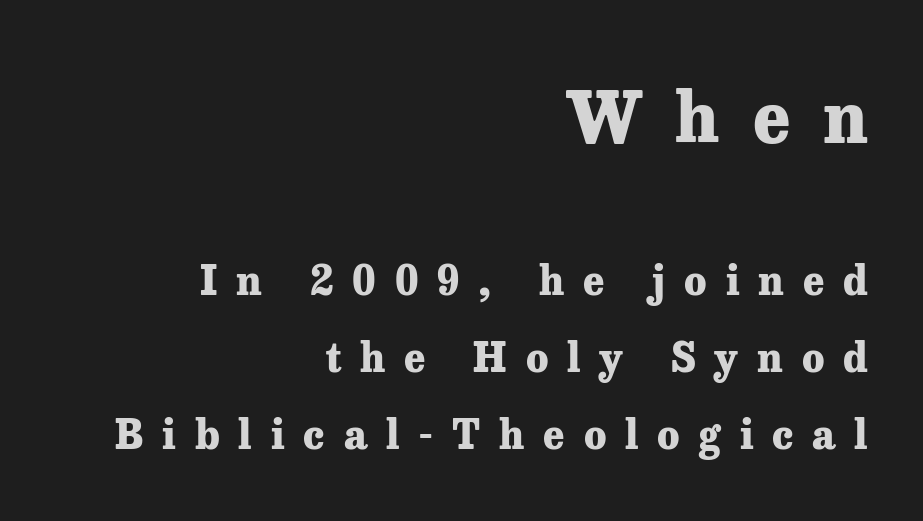
{"serif": "yes", "italic": "no", "bold": "yes", "weight": "heavy", "width": "normal", "stroke_contrast": "low", "x_height": "medium", "monospaced": "no", "underline": "no", "align": "right", "line_spacing": "loose", "line_spacing_ratio": 1.92, "letter_spacing": "wide", "letter_spacing_em": 0.47, "larger_block": "first", "size_ratio": 1.75, "glyph_px": 70}
